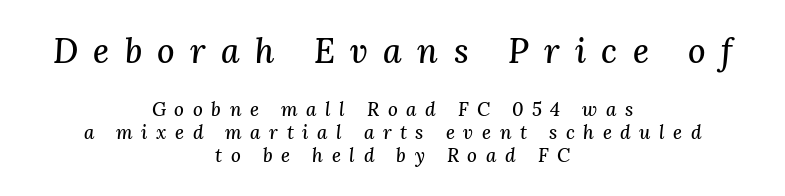
{"serif": "yes", "italic": "yes", "lean": "right", "slant_degrees": 3, "width": "normal", "stroke_contrast": "medium", "x_height": "medium", "monospaced": "no", "underline": "no", "align": "center", "line_spacing_ratio": 1.2, "letter_spacing": "wide", "letter_spacing_em": 0.45, "larger_block": "first", "size_ratio": 1.79, "glyph_px": 34}
